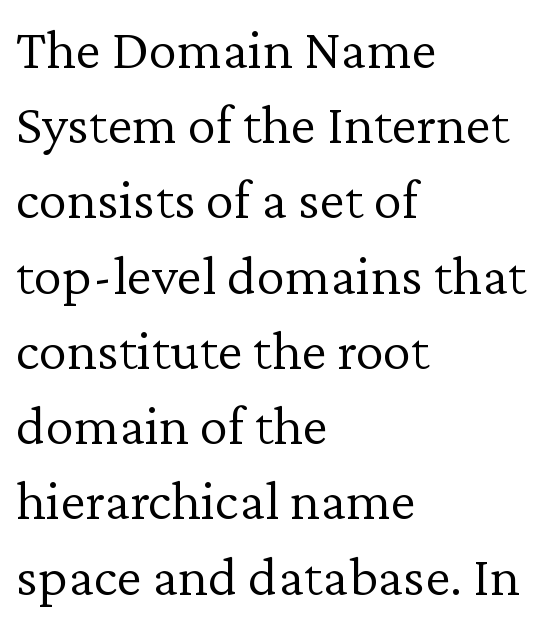
Teacher's note: observe the even left margin — that is flush-left alignment. Has an underline been added? It has not. The letters stand straight up with perfectly vertical stems. Look at the bottom of the vertical strokes: they flare into serifs here. Is this a fixed-width face? No — the glyphs have proportional, varying widths. This block has exactly the height ordinary leading produces.
